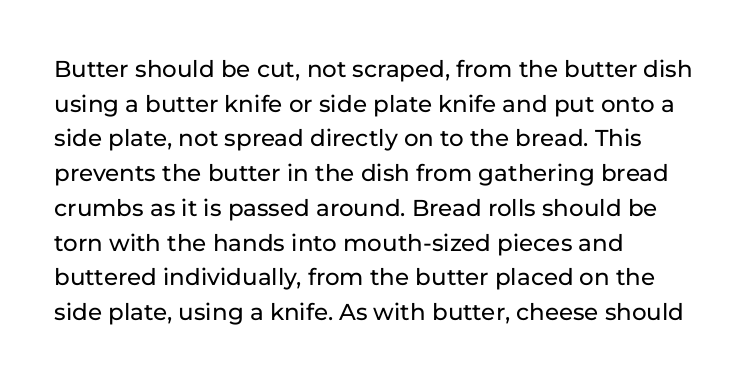
{"italic": "no", "underline": "no", "align": "left", "line_spacing": "normal", "line_spacing_ratio": 1.51, "letter_spacing": "normal", "letter_spacing_em": 0.0, "glyph_px": 23}
